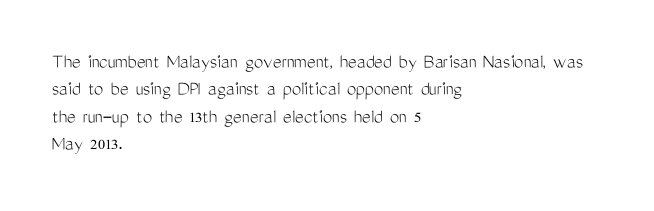
{"italic": "no", "bold": "no", "underline": "no", "align": "left", "line_spacing": "normal", "line_spacing_ratio": 1.3, "letter_spacing": "normal", "letter_spacing_em": 0.0, "glyph_px": 21}
